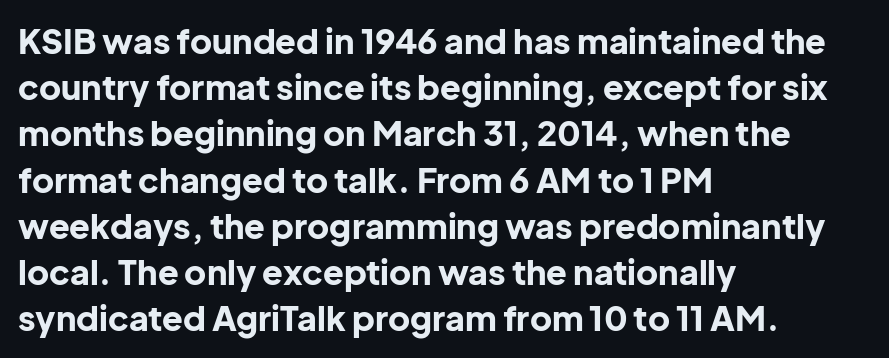
Q: Is the text bold? A: Yes.
Q: Is the text italic (slanted)? A: No, it is upright.
Q: Is the typeface a serif or a sans-serif typeface? A: Sans-serif.
Q: Is the text underlined? A: No.
Q: How is the paragraph aligned? A: Left-aligned.
Q: Is the spacing between letters normal or unusually wide? A: Normal.
Q: Is the spacing between lines tight, normal or loose? A: Normal.
Q: Width (condensed, normal, or wide)? A: Normal.
Q: Stroke contrast? A: Low.
Q: x-height? A: Medium.
Q: Monospaced? A: No.
